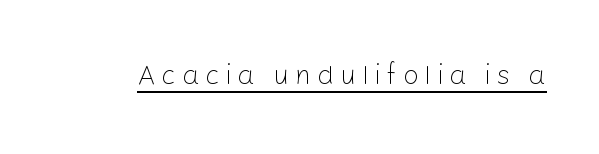
What kind of face is this? One without serifs — a sans. Upright lettering throughout. A typesetter would call this heavily tracked-out type. Note the varied advance widths — an 'i' is clearly narrower than an 'm'. Each stroke keeps to a modest, everyday thickness or less. The sample's only ornament is a line tracing under the words.
